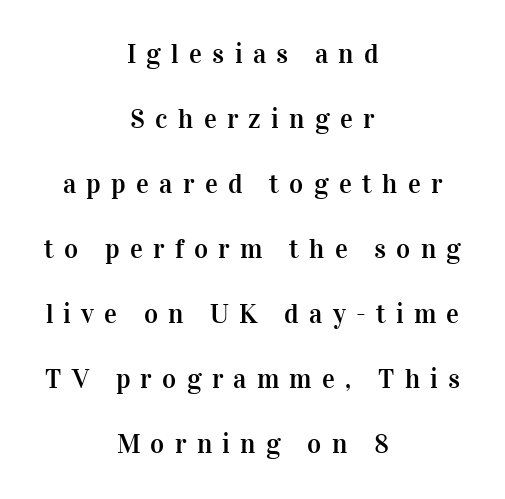
Q: Is the text italic (slanted)? A: No, it is upright.
Q: Is the text underlined? A: No.
Q: How is the paragraph aligned? A: Centered.
Q: Is the spacing between letters normal or unusually wide? A: Unusually wide.
Q: Is the spacing between lines tight, normal or loose? A: Loose.
